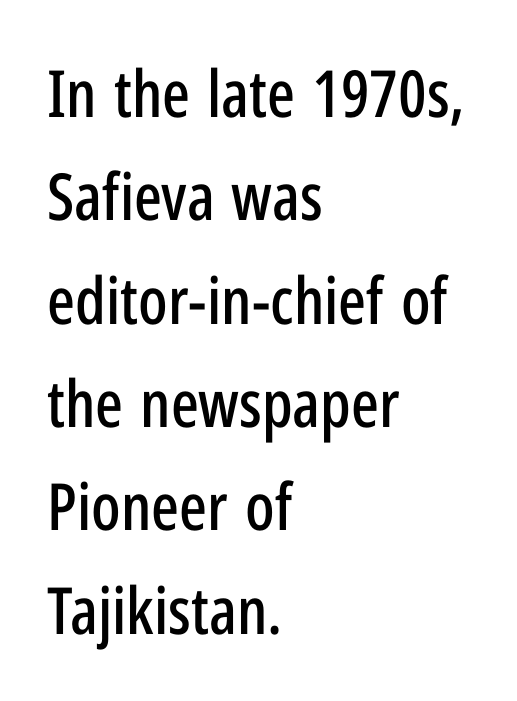
Q: Is the text italic (slanted)? A: No, it is upright.
Q: Is the typeface a serif or a sans-serif typeface? A: Sans-serif.
Q: Is the text underlined? A: No.
Q: How is the paragraph aligned? A: Left-aligned.
Q: Is the spacing between letters normal or unusually wide? A: Normal.
Q: Is the spacing between lines tight, normal or loose? A: Normal.
Q: Width (condensed, normal, or wide)? A: Condensed.
Q: Stroke contrast? A: Low.
Q: x-height? A: Medium.
Q: Monospaced? A: No.
